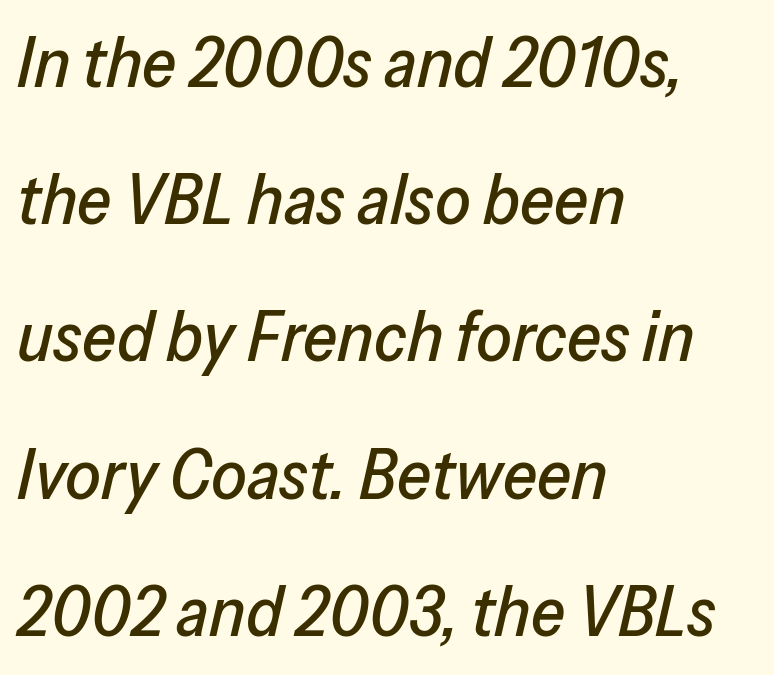
Visually the block forms a straight wall on the left and a jagged coastline on the right. The letters advance in unequal steps, a hallmark of proportional type. Compared with ordinary roman type, these characters are visibly tilted. The space beneath each line is pristine and unruled. Observe the ordinary spacing: letters are neighbours, not strangers. Leading: increased.
